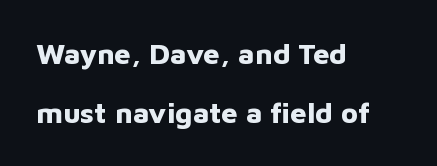
{"serif": "no", "italic": "no", "bold": "yes", "weight": "bold", "width": "normal", "stroke_contrast": "low", "x_height": "medium", "monospaced": "no", "underline": "no", "align": "left", "line_spacing": "loose", "line_spacing_ratio": 2.03, "letter_spacing": "normal", "letter_spacing_em": 0.0, "glyph_px": 29}
